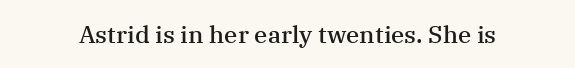
The image shows 24 px text type, upright; set normal letter spacing, not underlined.
